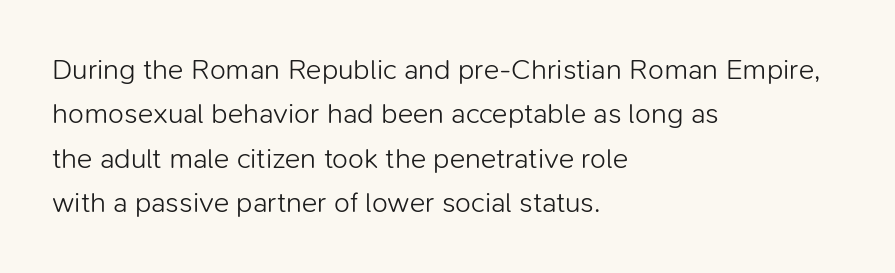
Characters remain perfectly vertical along every line. What kind of face is this? One without serifs — a sans. Short note: letters normally spaced. Nothing heavy about these letters — not bold at all.
